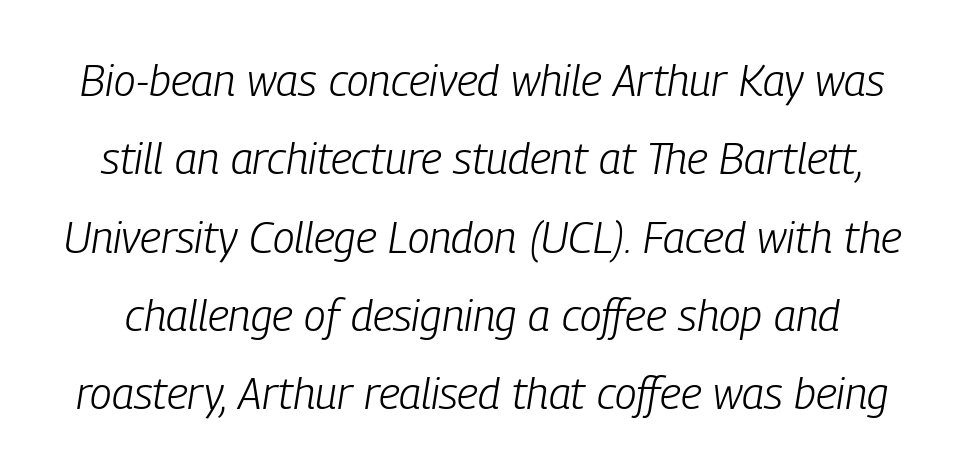
{"italic": "yes", "lean": "right", "slant_degrees": 9, "bold": "no", "weight": "light", "width": "condensed", "stroke_contrast": "low", "x_height": "medium", "monospaced": "no", "underline": "no", "line_spacing_ratio": 1.78, "letter_spacing": "normal", "letter_spacing_em": 0.0, "glyph_px": 44}
